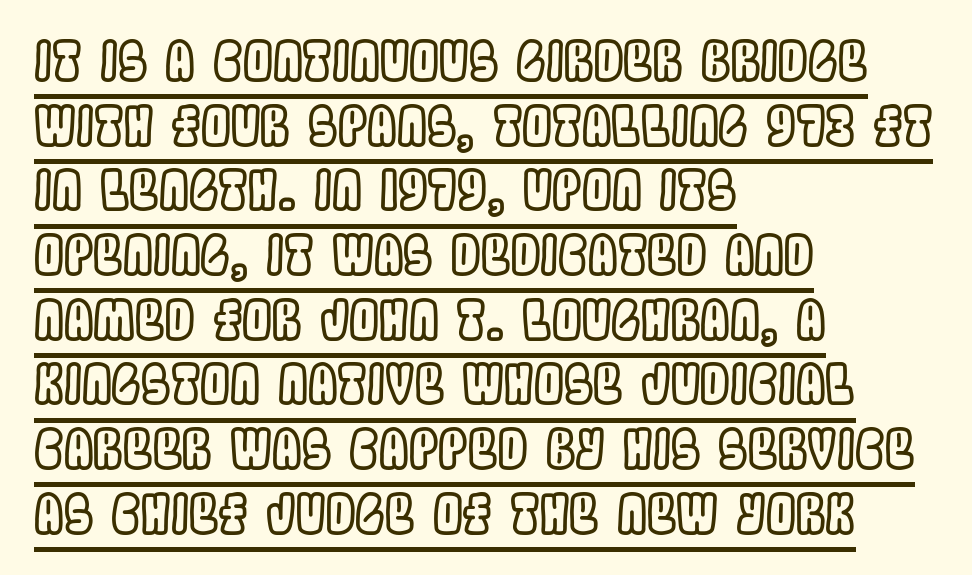
The image shows 53 px condensed type, upright; set left-aligned, line spacing 1.22x, normal letter spacing, underlined; a large x-height.
